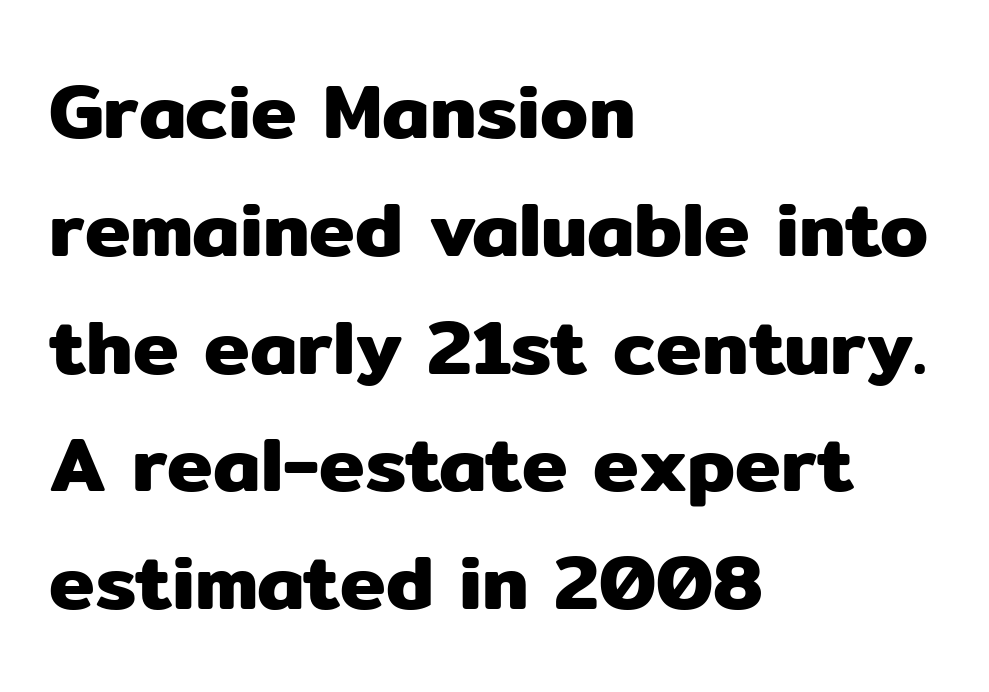
{"serif": "no", "italic": "no", "width": "normal", "stroke_contrast": "low", "x_height": "medium", "monospaced": "no", "underline": "no", "align": "left", "line_spacing": "normal", "line_spacing_ratio": 1.53, "letter_spacing": "normal", "letter_spacing_em": 0.0, "glyph_px": 77}
